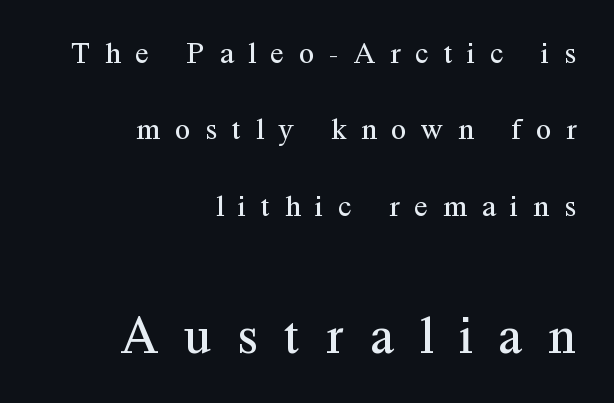
{"serif": "yes", "italic": "no", "bold": "no", "weight": "regular", "width": "normal", "stroke_contrast": "medium", "x_height": "medium", "monospaced": "no", "underline": "no", "align": "right", "line_spacing": "loose", "line_spacing_ratio": 2.46, "letter_spacing": "wide", "letter_spacing_em": 0.48, "larger_block": "second", "size_ratio": 1.74, "glyph_px": 54}
